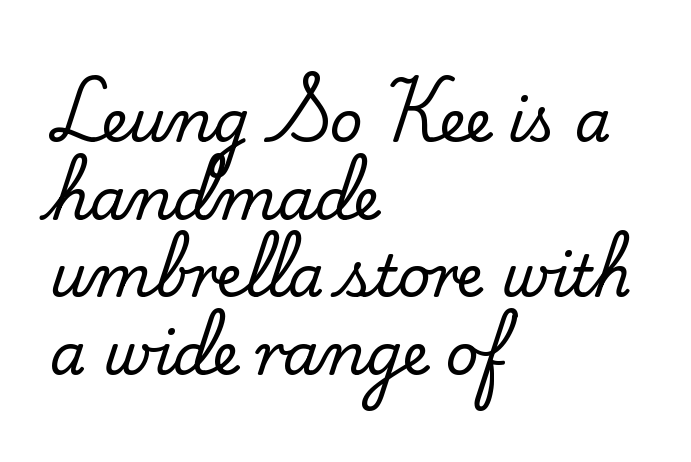
Q: Is the text italic (slanted)? A: Yes.
Q: Is the typeface a serif or a sans-serif typeface? A: Serif.
Q: Is the text underlined? A: No.
Q: How is the paragraph aligned? A: Left-aligned.
Q: Is the spacing between letters normal or unusually wide? A: Normal.
Q: Is the spacing between lines tight, normal or loose? A: Normal.
Q: Width (condensed, normal, or wide)? A: Normal.
Q: Stroke contrast? A: Low.
Q: x-height? A: Small.
Q: Monospaced? A: No.
